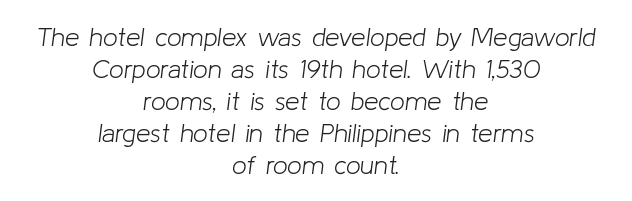
The face used here is rendered with its standard letterfit. Nothing heavy about these letters — not bold at all. Emphasis-style slanted type is in use. Only glyphs here, with clear space below each row. The rendering positions every line midway between the sides.
